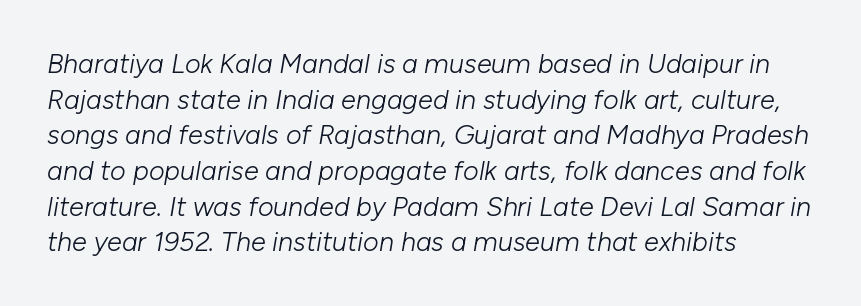
The image shows 27 px text type, italic (leaning right); set left-aligned, normal line spacing (1.32x), normal letter spacing, not underlined.
